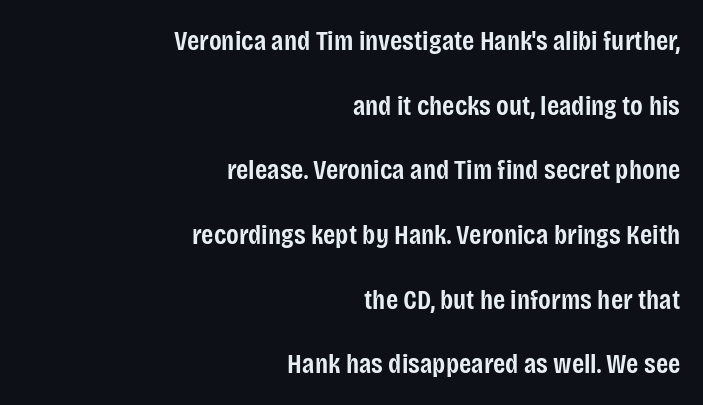
What kind of face is this? One without serifs — a sans. A typesetter would mark this as roman, not italic. Anything drawn beneath the words? Only blank space. A typesetter would call this leading open, well beyond the default. One-word summary of the alignment: right.
